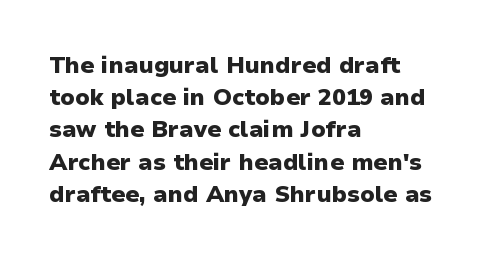
The image shows 23 px bold type, upright; set left-aligned, normal line spacing (1.4x), normal letter spacing, not underlined.
